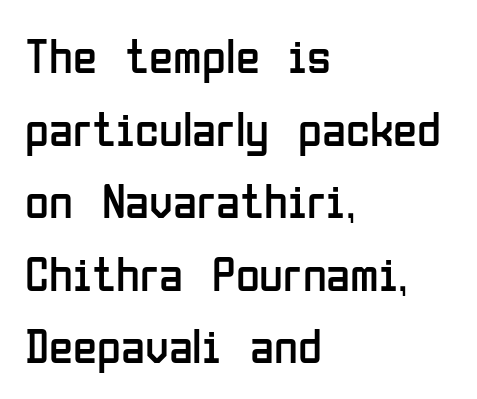
{"serif": "no", "italic": "no", "bold": "no", "weight": "regular", "width": "condensed", "stroke_contrast": "low", "x_height": "medium", "monospaced": "no", "underline": "no", "align": "left", "line_spacing": "normal", "line_spacing_ratio": 1.48, "letter_spacing": "normal", "letter_spacing_em": 0.0, "glyph_px": 49}
